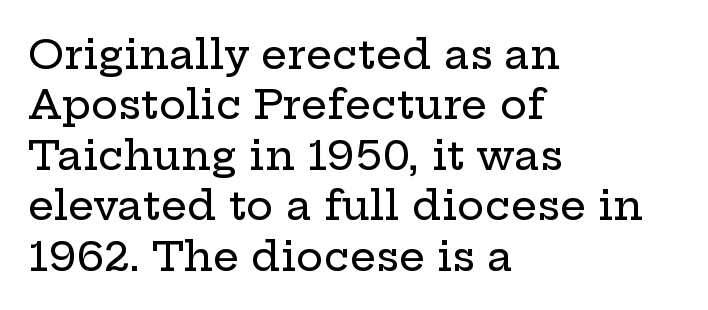
The image shows 41 px wide serif type, upright; set left-aligned, line spacing 1.23x, normal letter spacing, not underlined; low stroke contrast and a medium x-height.
